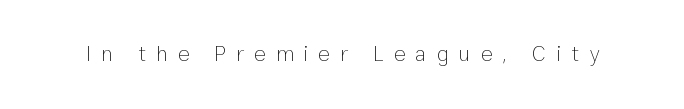
{"italic": "no", "bold": "no", "underline": "no", "letter_spacing": "wide", "letter_spacing_em": 0.46, "glyph_px": 22}
